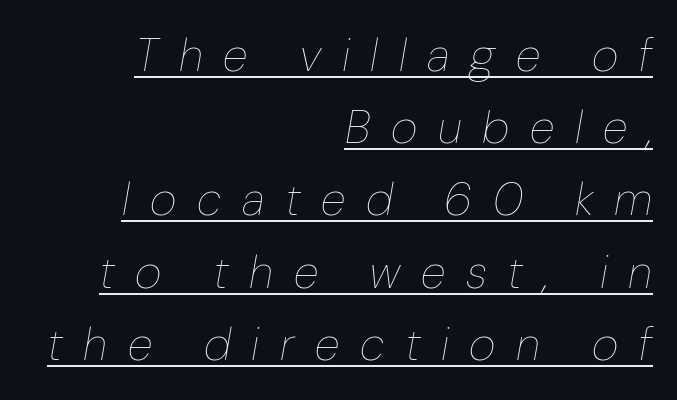
{"italic": "yes", "lean": "right", "slant_degrees": 10, "bold": "no", "weight": "thin", "width": "normal", "stroke_contrast": "low", "x_height": "medium", "monospaced": "no", "underline": "yes", "align": "right", "line_spacing": "normal", "line_spacing_ratio": 1.57, "letter_spacing": "wide", "letter_spacing_em": 0.45, "glyph_px": 46}
